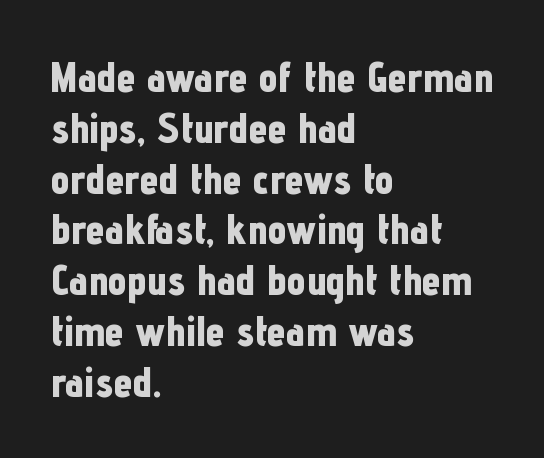
The image shows 42 px bold, condensed sans-serif type, upright; set left-aligned, line spacing 1.21x, normal letter spacing, not underlined; low stroke contrast and a medium x-height.
